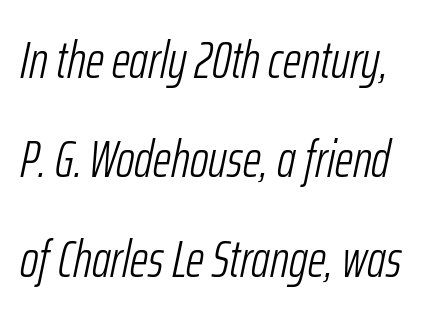
The image shows 51 px light, condensed type, italic (leaning right); set loose line spacing (1.95x), normal letter spacing, not underlined; low stroke contrast and a medium x-height.
